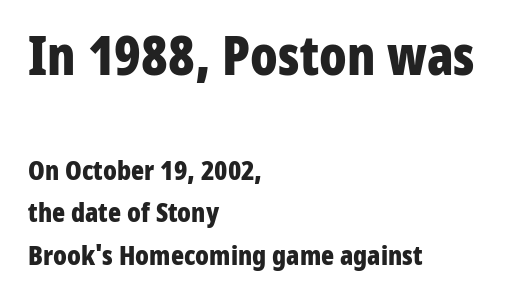
This rendering employs a face without finishing strokes, i.e., a sans-serif. One-word summary of the alignment: left. The face used here appears at its bigger size in the upper chunk. Vertically, the passage feels balanced, rows spaced as you'd expect.
